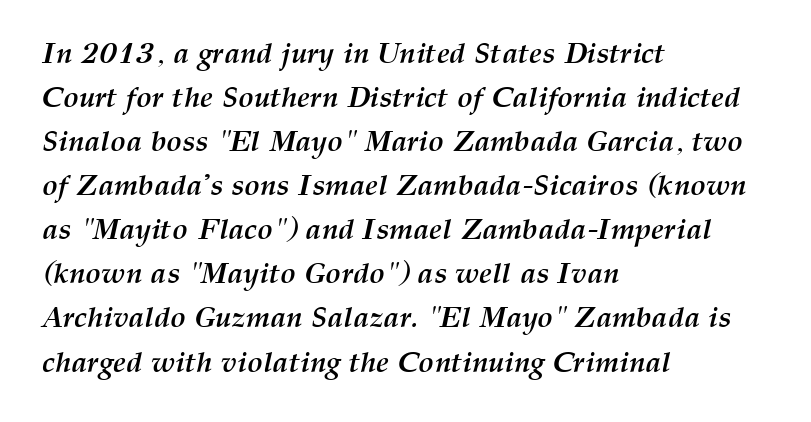
{"italic": "yes", "lean": "right", "slant_degrees": 12, "bold": "yes", "weight": "semibold", "width": "normal", "stroke_contrast": "medium", "x_height": "medium", "monospaced": "no", "underline": "no", "align": "left", "line_spacing": "normal", "line_spacing_ratio": 1.52, "letter_spacing": "normal", "letter_spacing_em": 0.0, "glyph_px": 29}
